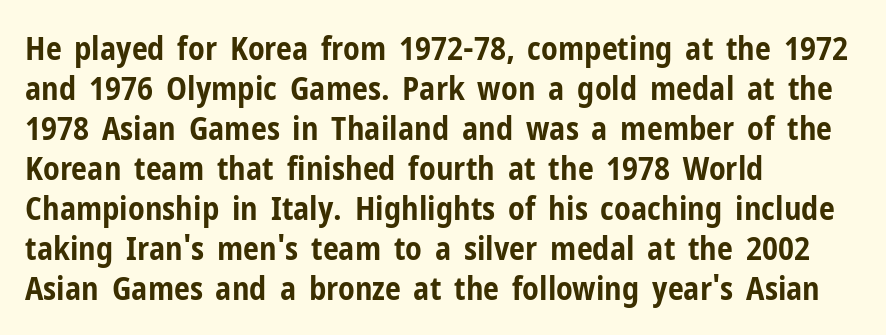
The image shows 32 px bold, condensed sans-serif type, upright; set left-aligned, normal line spacing (1.25x), normal letter spacing, not underlined; low stroke contrast and a medium x-height.
